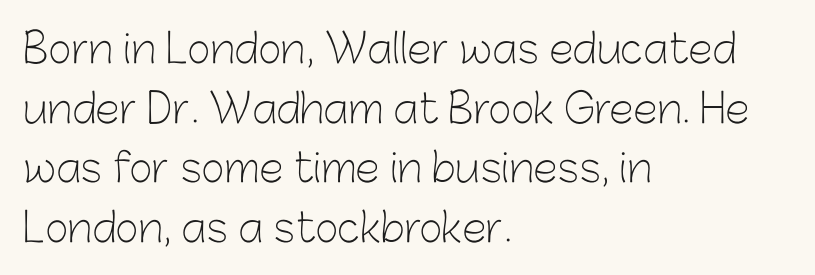
Character widths vary here, with narrow letters taking less room than wide ones. The weight tops out at a normal text grade. The type sits square on the baseline with zero lean. Each word holds together tightly as a unit, with standard inter-letter gaps.
